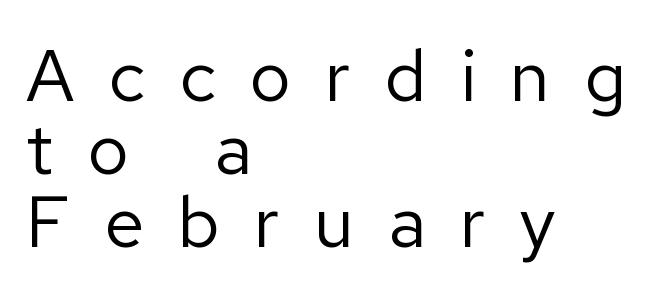
{"serif": "no", "italic": "no", "bold": "no", "weight": "regular", "width": "normal", "stroke_contrast": "low", "x_height": "medium", "monospaced": "no", "underline": "no", "align": "left", "line_spacing": "tight", "line_spacing_ratio": 1.0, "letter_spacing": "wide", "letter_spacing_em": 0.46, "glyph_px": 73}
